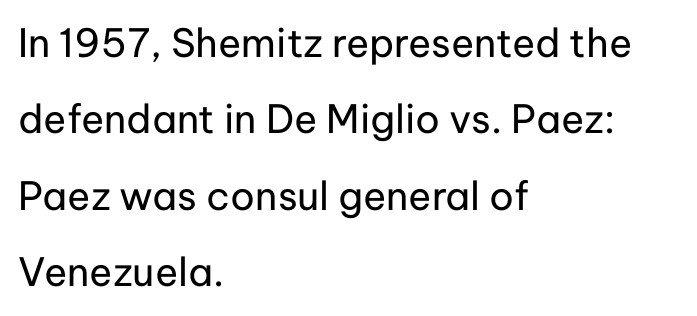
The image shows 39 px regular-weight sans-serif type, upright; set left-aligned, loose line spacing (1.96x), normal letter spacing, not underlined; low stroke contrast and a medium x-height.
